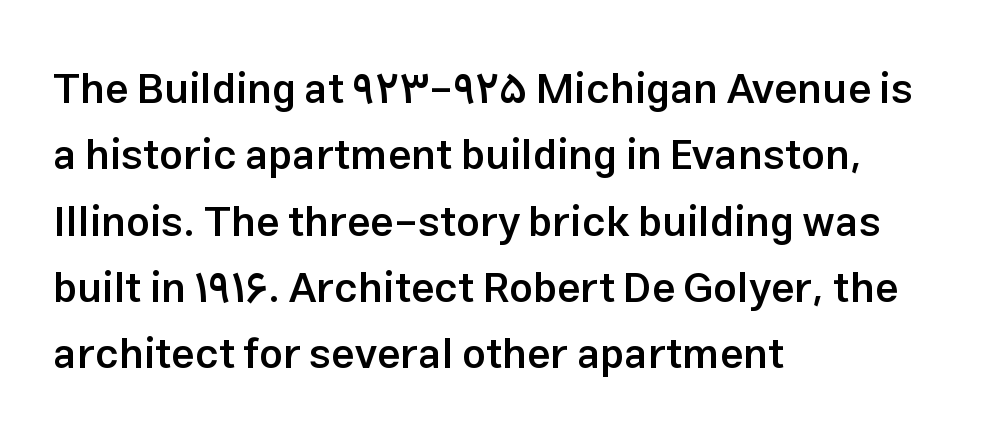
Q: Is the text bold? A: Semi-bold.
Q: Is the text italic (slanted)? A: No, it is upright.
Q: Is the typeface a serif or a sans-serif typeface? A: Sans-serif.
Q: Is the text underlined? A: No.
Q: How is the paragraph aligned? A: Left-aligned.
Q: Is the spacing between letters normal or unusually wide? A: Normal.
Q: Is the spacing between lines tight, normal or loose? A: Normal.
Q: Width (condensed, normal, or wide)? A: Normal.
Q: Stroke contrast? A: Low.
Q: x-height? A: Medium.
Q: Monospaced? A: No.
